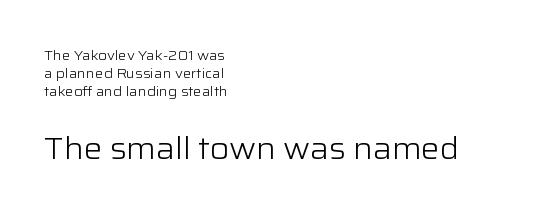
The image shows 31 px light sans-serif type, upright; set left-aligned, normal line spacing (1.28x), normal letter spacing, not underlined; the second (bottom) block is 2.21x larger; low stroke contrast and a medium x-height.
